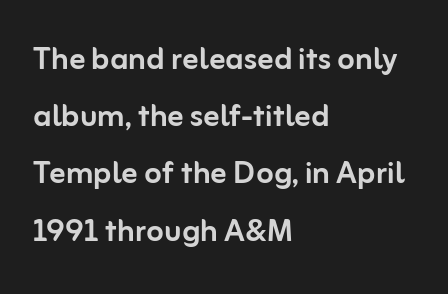
{"serif": "no", "italic": "no", "width": "normal", "stroke_contrast": "low", "x_height": "medium", "monospaced": "no", "underline": "no", "align": "left", "line_spacing": "normal", "line_spacing_ratio": 1.43, "letter_spacing": "normal", "letter_spacing_em": 0.0, "glyph_px": 40}
